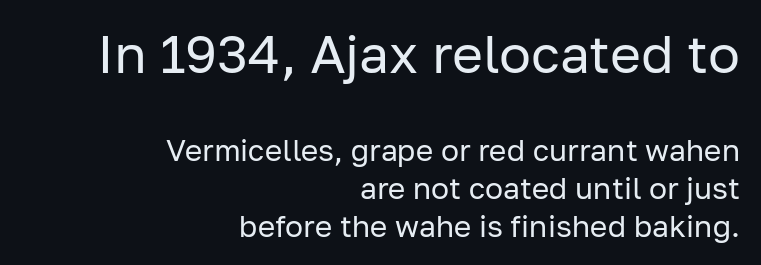
Here the first block reads like a headline and the second like body copy. This is not heavy type; no bold has been used. Layout note: lines flush right. Standard letterfit; no display-style spreading of the glyphs. If you measured baseline to baseline, you'd find a middling distance. A typesetter would call this proportional, since set widths differ per character.
